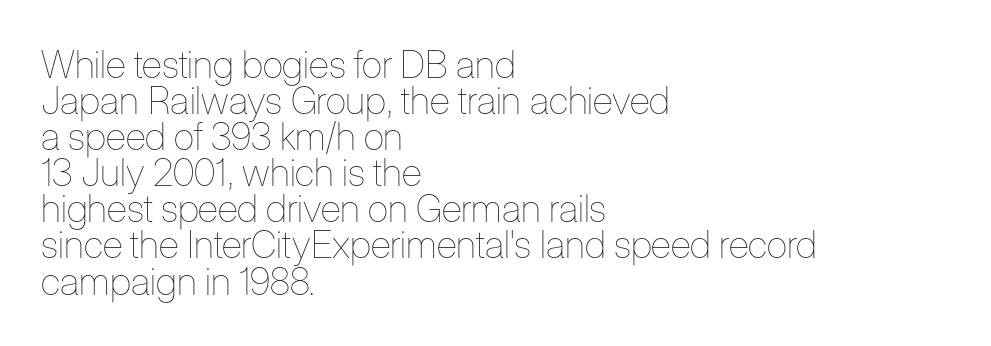
Q: Is the text bold? A: No.
Q: Is the text italic (slanted)? A: No, it is upright.
Q: Is the text underlined? A: No.
Q: How is the paragraph aligned? A: Left-aligned.
Q: Is the spacing between letters normal or unusually wide? A: Normal.
Q: Is the spacing between lines tight, normal or loose? A: Tight.
Q: Width (condensed, normal, or wide)? A: Condensed.
Q: Stroke contrast? A: Low.
Q: x-height? A: Medium.
Q: Monospaced? A: No.
